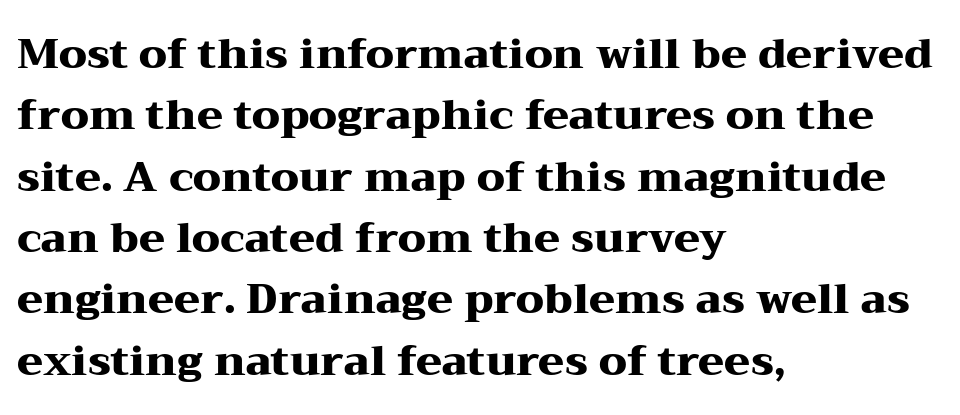
Q: Is the text bold? A: Yes.
Q: Is the text italic (slanted)? A: No, it is upright.
Q: Is the typeface a serif or a sans-serif typeface? A: Serif.
Q: Is the text underlined? A: No.
Q: How is the paragraph aligned? A: Left-aligned.
Q: Is the spacing between letters normal or unusually wide? A: Normal.
Q: Is the spacing between lines tight, normal or loose? A: Normal.
Q: Width (condensed, normal, or wide)? A: Wide.
Q: Stroke contrast? A: Medium.
Q: x-height? A: Medium.
Q: Monospaced? A: No.
